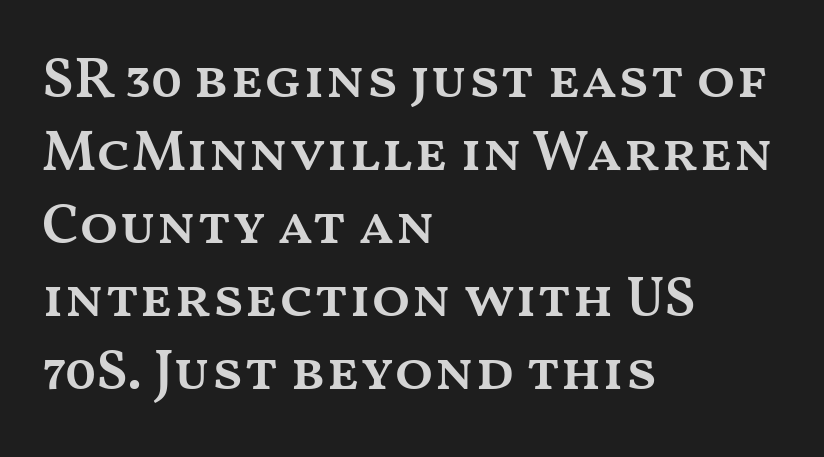
{"italic": "no", "bold": "semi", "weight": "semibold", "width": "wide", "stroke_contrast": "medium", "x_height": "medium", "monospaced": "no", "underline": "no", "align": "left", "line_spacing": "normal", "line_spacing_ratio": 1.28, "letter_spacing": "normal", "letter_spacing_em": 0.0, "glyph_px": 57}
